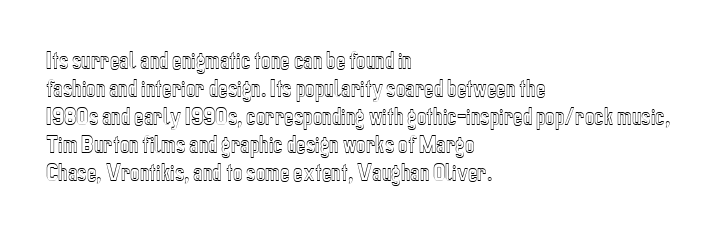
Q: Is the text italic (slanted)? A: No, it is upright.
Q: Is the text underlined? A: No.
Q: How is the paragraph aligned? A: Left-aligned.
Q: Is the spacing between letters normal or unusually wide? A: Normal.
Q: Is the spacing between lines tight, normal or loose? A: Normal.
